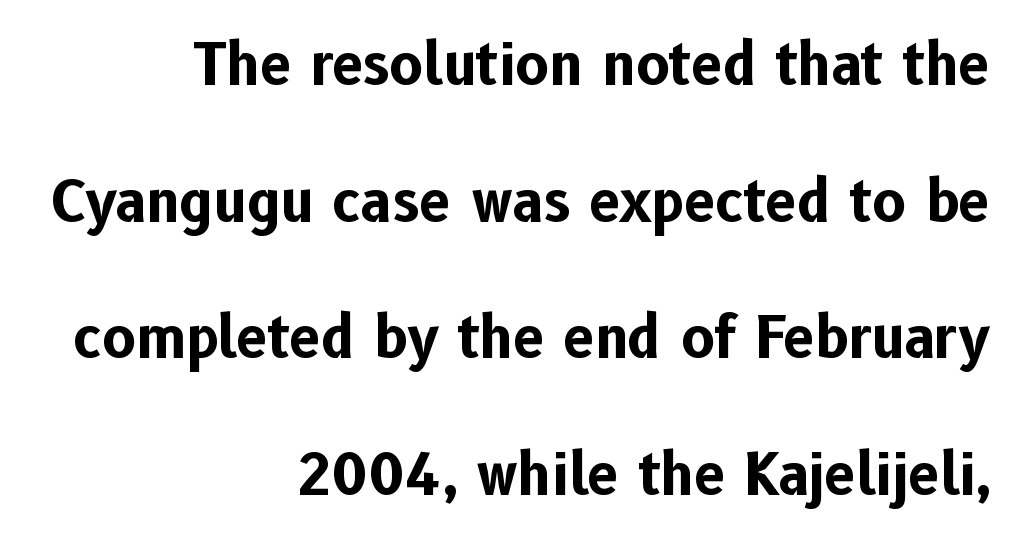
{"serif": "no", "italic": "no", "bold": "yes", "weight": "bold", "width": "normal", "stroke_contrast": "low", "x_height": "medium", "monospaced": "no", "underline": "no", "align": "right", "line_spacing": "loose", "line_spacing_ratio": 2.44, "letter_spacing": "normal", "letter_spacing_em": 0.0, "glyph_px": 56}
